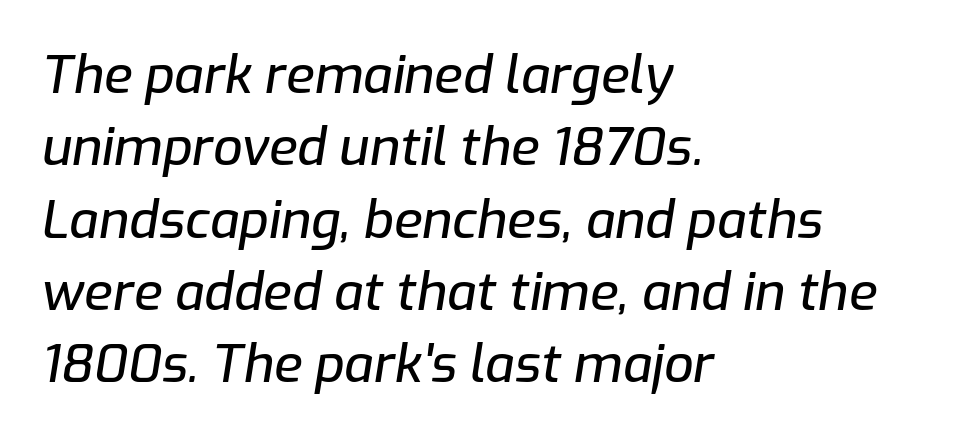
The image shows 52 px text type, italic (leaning right); set left-aligned, normal line spacing (1.39x), normal letter spacing, not underlined; low stroke contrast and a medium x-height.
